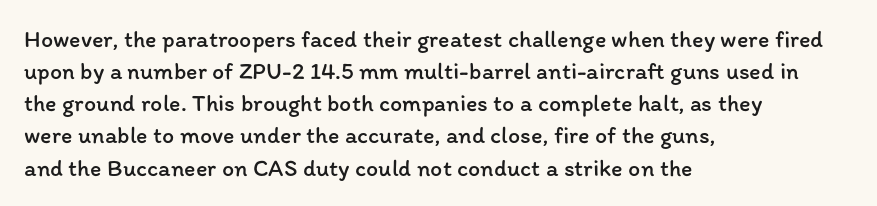
{"italic": "no", "bold": "no", "underline": "no", "align": "left", "line_spacing": "normal", "line_spacing_ratio": 1.34, "letter_spacing": "normal", "letter_spacing_em": 0.0, "glyph_px": 24}
